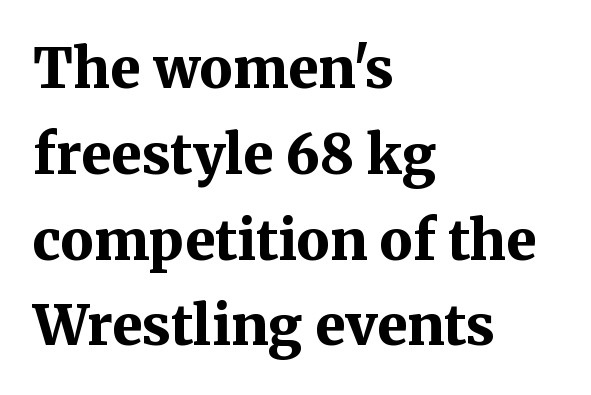
The space directly below the letters is spotless. Rendered with straight, roman letterforms. A student would call this left alignment; a typographer would say flush left, rag right. The rows are spaced the way most documents space them. Spacing between characters is what you'd get straight out of the box.
